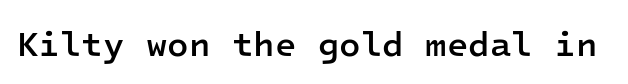
{"serif": "no", "italic": "no", "bold": "semi", "weight": "semibold", "width": "normal", "stroke_contrast": "low", "x_height": "medium", "monospaced": "yes", "underline": "no", "letter_spacing": "normal", "letter_spacing_em": 0.0, "glyph_px": 35}
